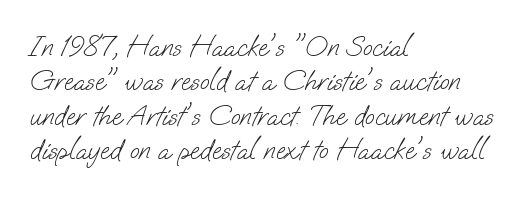
{"serif": "no", "bold": "no", "weight": "light", "width": "normal", "stroke_contrast": "low", "x_height": "small", "monospaced": "no", "underline": "no", "align": "left", "line_spacing_ratio": 1.23, "letter_spacing": "normal", "letter_spacing_em": 0.0, "glyph_px": 28}
